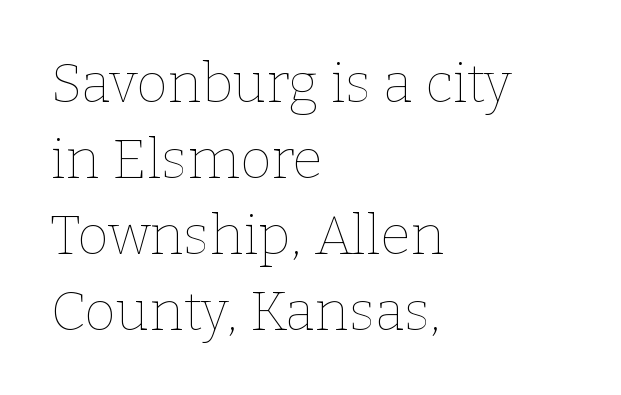
The image shows 55 px thin type, upright; set left-aligned, normal line spacing (1.38x), normal letter spacing, not underlined; low stroke contrast and a medium x-height.
